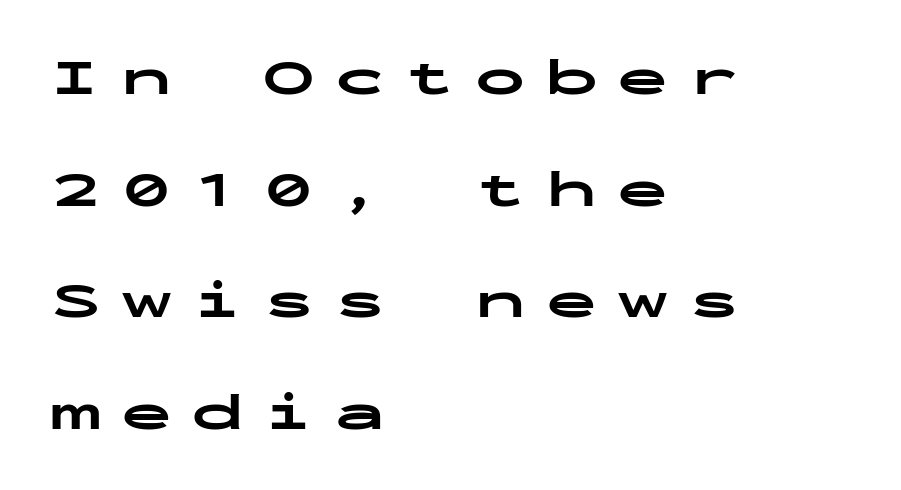
Q: Is the text bold? A: Yes.
Q: Is the text italic (slanted)? A: No, it is upright.
Q: Is the typeface a serif or a sans-serif typeface? A: Sans-serif.
Q: Is the text underlined? A: No.
Q: How is the paragraph aligned? A: Left-aligned.
Q: Is the spacing between letters normal or unusually wide? A: Unusually wide.
Q: Is the spacing between lines tight, normal or loose? A: Loose.
Q: Width (condensed, normal, or wide)? A: Wide.
Q: Stroke contrast? A: Low.
Q: x-height? A: Medium.
Q: Monospaced? A: Yes.
